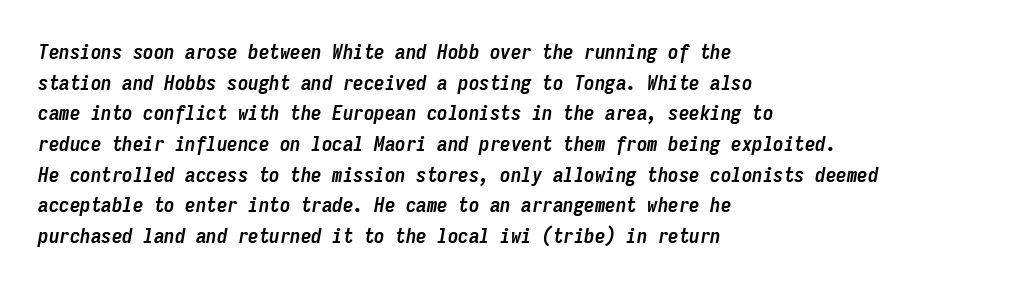
These lines were composed using italics. Compared with a centered layout, this one pins lines to the left instead. Bold? Absolutely — the strokes are thick and heavy. The gap between lines stays unmarked. The rendering uses a moderate line-height, typical for paragraphs. The letters sit at their default tracking, neither squeezed nor spread.
